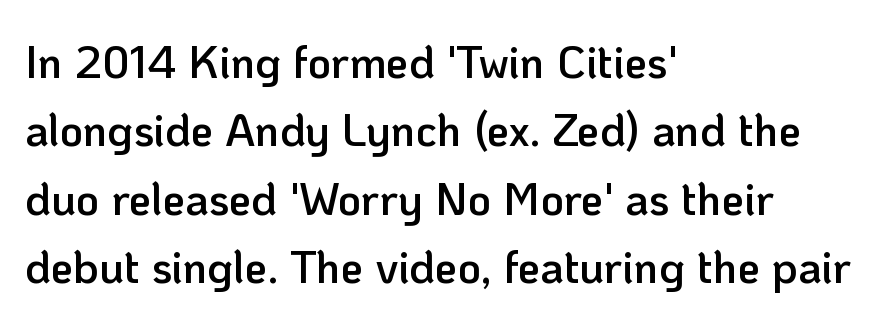
The glyphs in this specimen are sans serif. Line beginnings align vertically; line endings do not. Successive baselines arrive at the customary interval. Proportional: the letters do not fall into vertical columns. Every character sits straight up, as roman type does.
